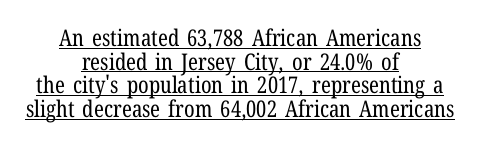
The image shows 23 px text type, upright; set centered, tight line spacing (1.03x), normal letter spacing, underlined.
